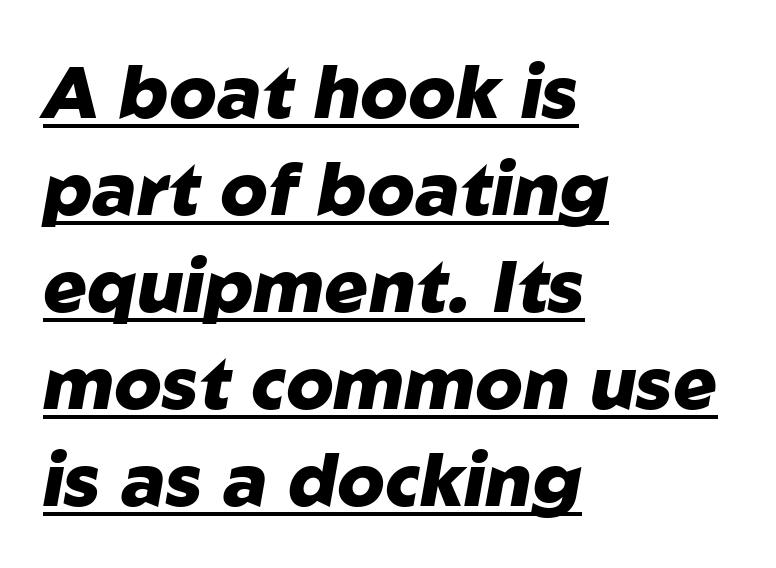
{"italic": "yes", "lean": "right", "slant_degrees": 10, "bold": "yes", "weight": "heavy", "width": "normal", "stroke_contrast": "low", "x_height": "medium", "monospaced": "no", "underline": "yes", "align": "left", "line_spacing": "normal", "line_spacing_ratio": 1.33, "letter_spacing": "normal", "letter_spacing_em": 0.0, "glyph_px": 73}
